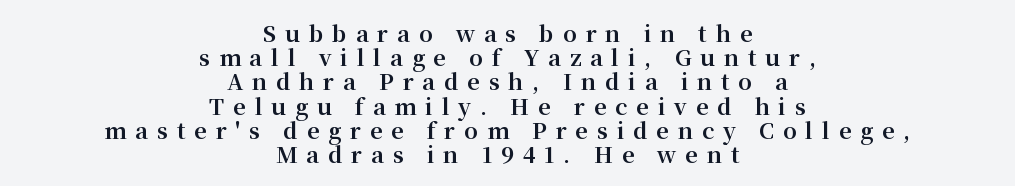
Q: Is the text bold? A: Yes.
Q: Is the text italic (slanted)? A: No, it is upright.
Q: Is the text underlined? A: No.
Q: How is the paragraph aligned? A: Centered.
Q: Is the spacing between letters normal or unusually wide? A: Unusually wide.
Q: Is the spacing between lines tight, normal or loose? A: Tight.
